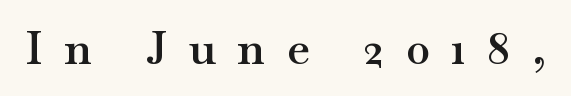
Stems and bowls a touch heavier than normal — semibold. Letters rest on an invisible, unmarked baseline. This rendering widens character spacing well past its baseline value. Does the lettering tilt? It doesn't — this is upright. The letters advance in unequal steps, a hallmark of proportional type.
